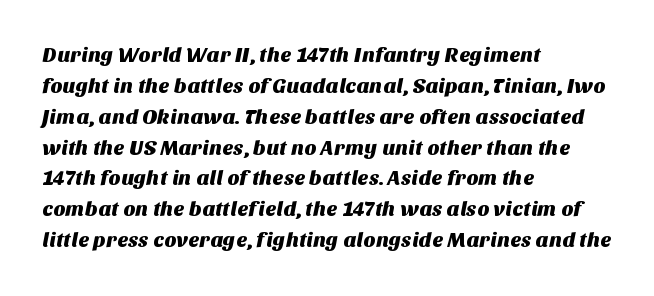
The lines in this sample share a left origin and differ only in where they stop. Underline: absent. If you measured baseline to baseline, you'd find a middling distance. Caption: standard tracking, unaltered.
